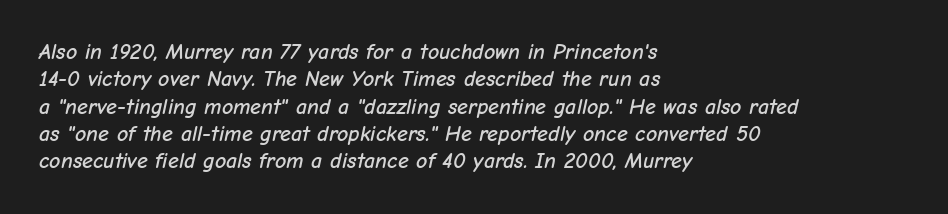
{"italic": "yes", "lean": "right", "slant_degrees": 12, "underline": "no", "align": "left", "line_spacing_ratio": 1.24, "letter_spacing": "normal", "letter_spacing_em": 0.0, "glyph_px": 22}
